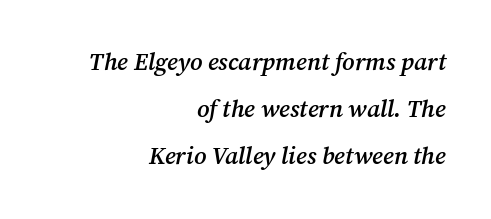
Q: Is the text bold? A: Semi-bold.
Q: Is the text italic (slanted)? A: Yes, it leans right by about 12 degrees.
Q: Is the text underlined? A: No.
Q: How is the paragraph aligned? A: Right-aligned.
Q: Is the spacing between letters normal or unusually wide? A: Normal.
Q: Is the spacing between lines tight, normal or loose? A: Loose.
